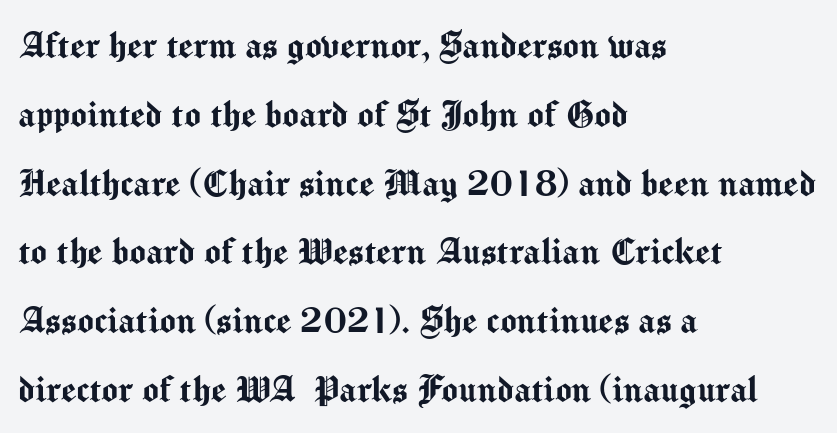
Q: Is the text italic (slanted)? A: No, it is upright.
Q: Is the typeface a serif or a sans-serif typeface? A: Sans-serif.
Q: Is the text underlined? A: No.
Q: How is the paragraph aligned? A: Left-aligned.
Q: Is the spacing between letters normal or unusually wide? A: Normal.
Q: Is the spacing between lines tight, normal or loose? A: Normal.
Q: Width (condensed, normal, or wide)? A: Normal.
Q: Stroke contrast? A: Medium.
Q: x-height? A: Medium.
Q: Monospaced? A: No.
